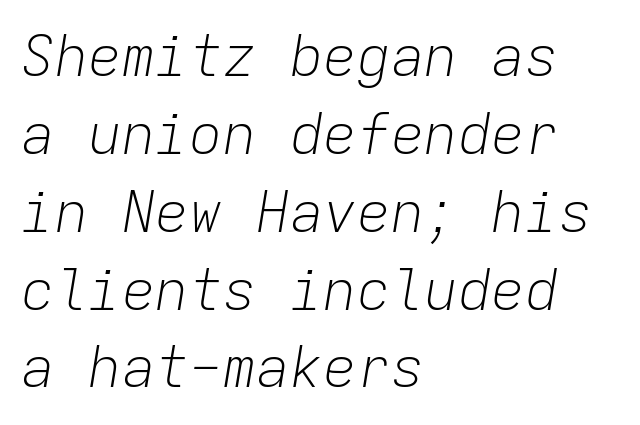
The image shows 56 px light type, italic (leaning right), monospaced; set left-aligned, normal line spacing (1.39x), normal letter spacing, not underlined; low stroke contrast and a medium x-height.
